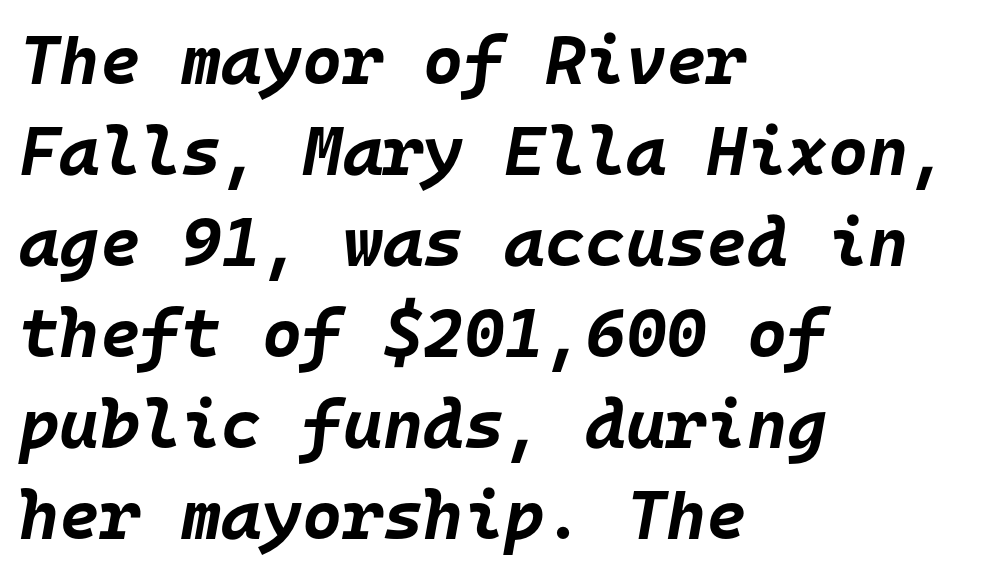
Q: Is the text bold? A: Yes.
Q: Is the text italic (slanted)? A: Yes, it leans right by about 10 degrees.
Q: Is the text underlined? A: No.
Q: How is the paragraph aligned? A: Left-aligned.
Q: Is the spacing between letters normal or unusually wide? A: Normal.
Q: Is the spacing between lines tight, normal or loose? A: Normal.
Q: Width (condensed, normal, or wide)? A: Normal.
Q: Stroke contrast? A: Low.
Q: x-height? A: Large.
Q: Monospaced? A: Yes.
